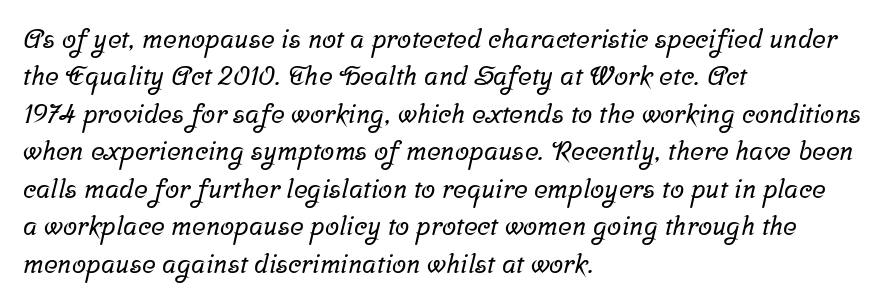
The image shows 26 px text type; set left-aligned, normal line spacing (1.44x), normal letter spacing, not underlined.
